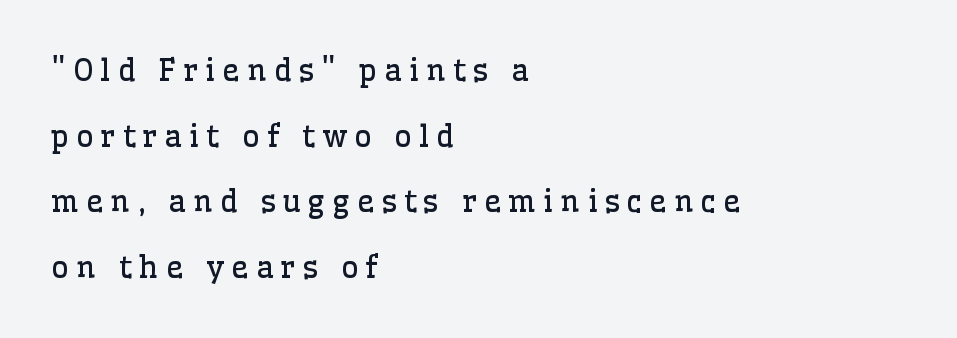
What's the leading like? Stretched, with rows far apart. Yep, those are serifs on the letters. Lines of text with bare space underneath. These lines are rendered in a variable-pitch font. Loose tracking; the words dissolve into strings of separated letters.
